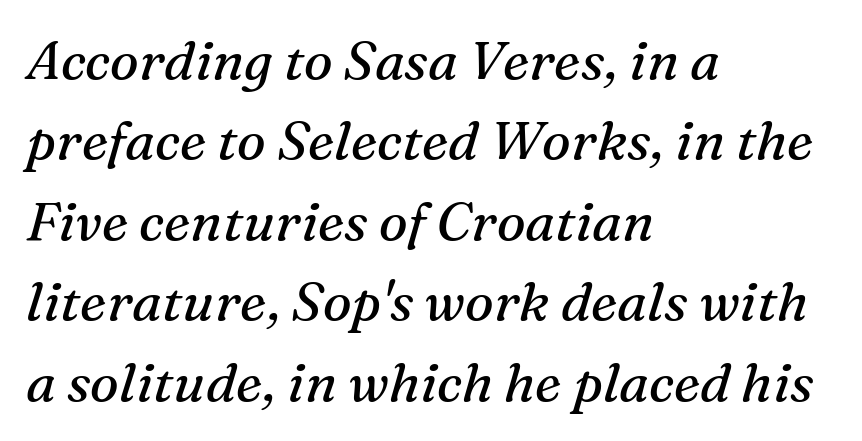
Q: Is the text bold? A: No.
Q: Is the text italic (slanted)? A: Yes, it leans right by about 16 degrees.
Q: Is the typeface a serif or a sans-serif typeface? A: Serif.
Q: Is the text underlined? A: No.
Q: How is the paragraph aligned? A: Left-aligned.
Q: Is the spacing between letters normal or unusually wide? A: Normal.
Q: Is the spacing between lines tight, normal or loose? A: Normal.
Q: Width (condensed, normal, or wide)? A: Normal.
Q: Stroke contrast? A: Medium.
Q: x-height? A: Medium.
Q: Monospaced? A: No.
